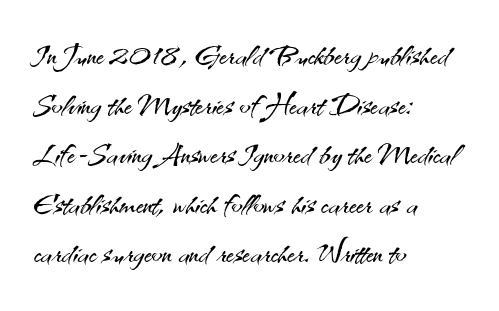
Short note: letters normally spaced. The text was rendered using a sans face with plain stroke endings. Stems here are at most as thick as an everyday book face. The gap between lines stays unmarked. Visually the block forms a straight wall on the left and a jagged coastline on the right. Varying glyph widths throughout — classic text-font behaviour.
